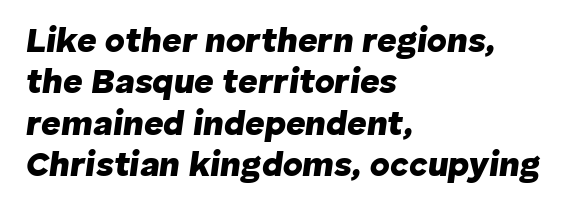
The face used here is proportionally spaced, like ordinary book or web type. These lines keep a tight, regular rhythm from letter to letter. These lines carry a lot of weight — the face is fully bold. Every character sits at an angle, as italics do. Reading down the block, your eye returns to a fixed left position each line.
